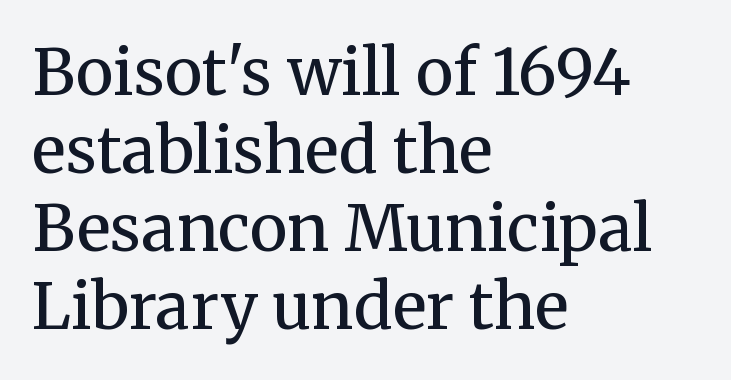
Q: Is the text bold? A: No.
Q: Is the text italic (slanted)? A: No, it is upright.
Q: Is the typeface a serif or a sans-serif typeface? A: Serif.
Q: Is the text underlined? A: No.
Q: How is the paragraph aligned? A: Left-aligned.
Q: Is the spacing between letters normal or unusually wide? A: Normal.
Q: Width (condensed, normal, or wide)? A: Normal.
Q: Stroke contrast? A: Medium.
Q: x-height? A: Medium.
Q: Monospaced? A: No.
